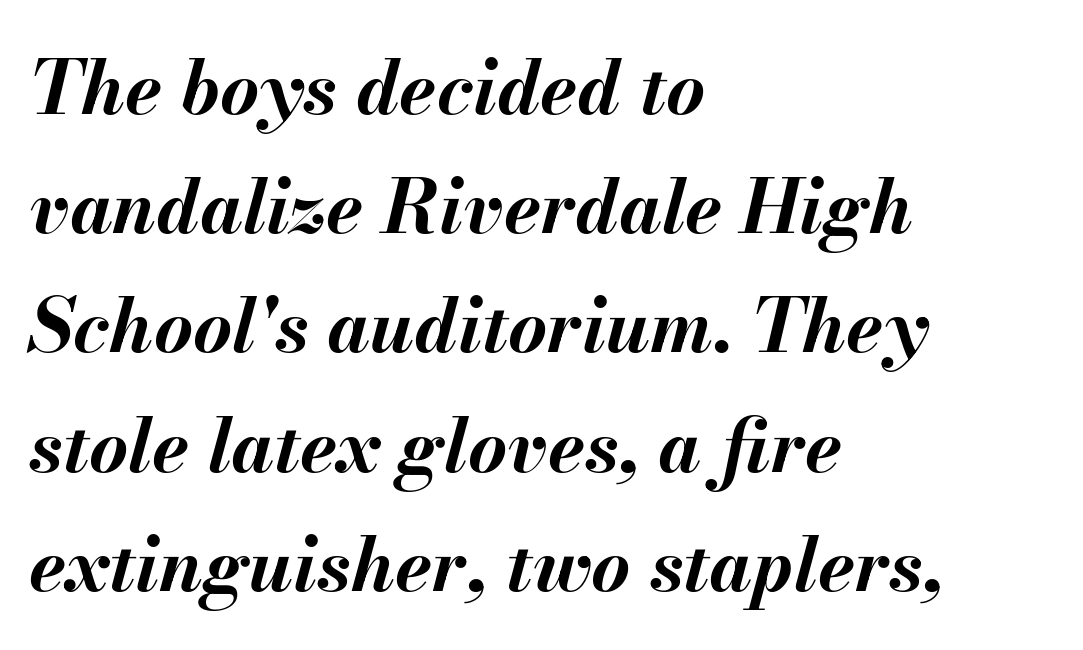
Q: Is the text bold? A: Yes.
Q: Is the text italic (slanted)? A: Yes, it leans right by about 13 degrees.
Q: Is the text underlined? A: No.
Q: How is the paragraph aligned? A: Left-aligned.
Q: Is the spacing between letters normal or unusually wide? A: Normal.
Q: Is the spacing between lines tight, normal or loose? A: Normal.
Q: Width (condensed, normal, or wide)? A: Normal.
Q: Stroke contrast? A: Medium.
Q: x-height? A: Small.
Q: Monospaced? A: No.
